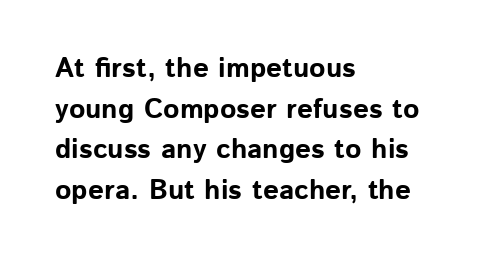
{"serif": "no", "italic": "no", "bold": "yes", "weight": "bold", "width": "normal", "stroke_contrast": "low", "x_height": "medium", "monospaced": "no", "underline": "no", "align": "left", "line_spacing": "normal", "line_spacing_ratio": 1.45, "letter_spacing": "normal", "letter_spacing_em": 0.0, "glyph_px": 28}
